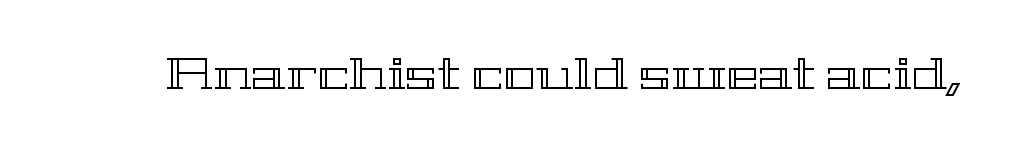
Q: Is the text italic (slanted)? A: No, it is upright.
Q: Is the text underlined? A: No.
Q: Is the spacing between letters normal or unusually wide? A: Normal.
Q: Width (condensed, normal, or wide)? A: Wide.
Q: x-height? A: Medium.
Q: Monospaced? A: No.
